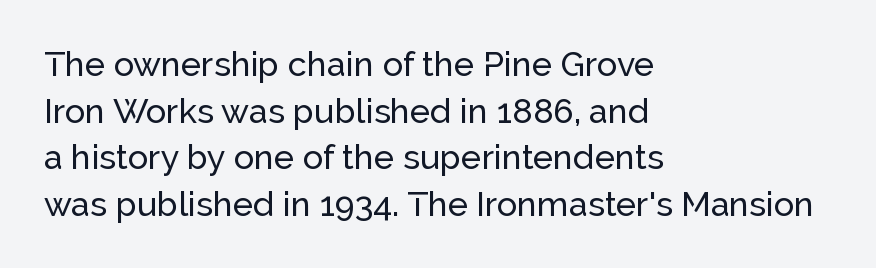
Q: Is the text italic (slanted)? A: No, it is upright.
Q: Is the typeface a serif or a sans-serif typeface? A: Sans-serif.
Q: Is the text underlined? A: No.
Q: How is the paragraph aligned? A: Left-aligned.
Q: Is the spacing between letters normal or unusually wide? A: Normal.
Q: Is the spacing between lines tight, normal or loose? A: Normal.
Q: Width (condensed, normal, or wide)? A: Normal.
Q: Stroke contrast? A: Low.
Q: x-height? A: Medium.
Q: Monospaced? A: No.
